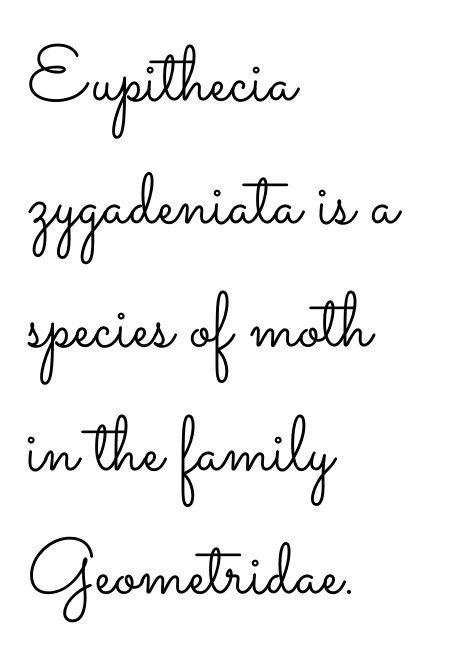
This sample has the flowing, uneven cadence of proportional lettering. Descender tails drop into unmarked territory. The typesetting does not lean heavy: it is not bold. The paragraph has a hard left edge and a soft right edge. Is the letter spacing exaggerated? No — it looks like the ordinary default.
